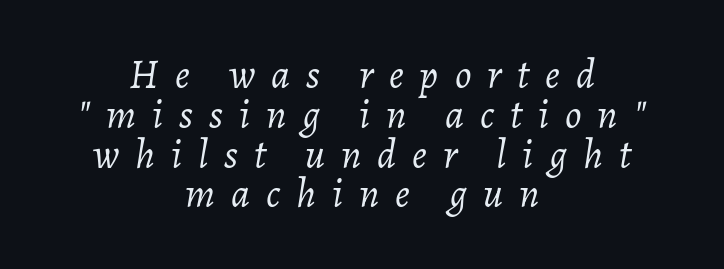
The image shows 41 px light type, italic (leaning right); set centered, tight line spacing (0.97x), unusually wide letter spacing (+0.39 em), not underlined; low stroke contrast and a medium x-height.
